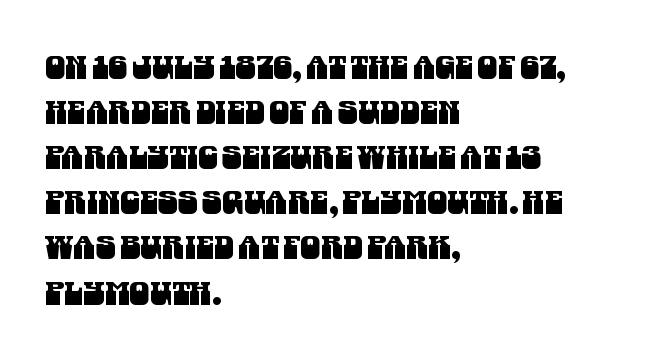
{"serif": "no", "width": "condensed", "stroke_contrast": "medium", "x_height": "large", "monospaced": "no", "underline": "no", "align": "left", "line_spacing": "normal", "line_spacing_ratio": 1.41, "letter_spacing": "normal", "letter_spacing_em": 0.0, "glyph_px": 32}
